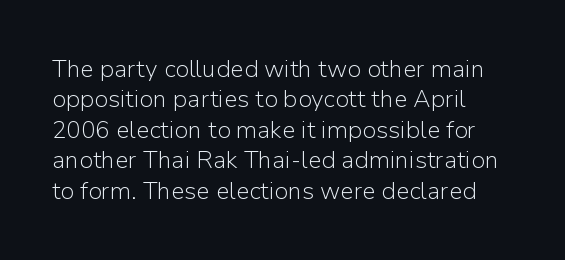
The image shows 24 px text type, upright; set left-aligned, normal line spacing (1.27x), normal letter spacing, not underlined.
